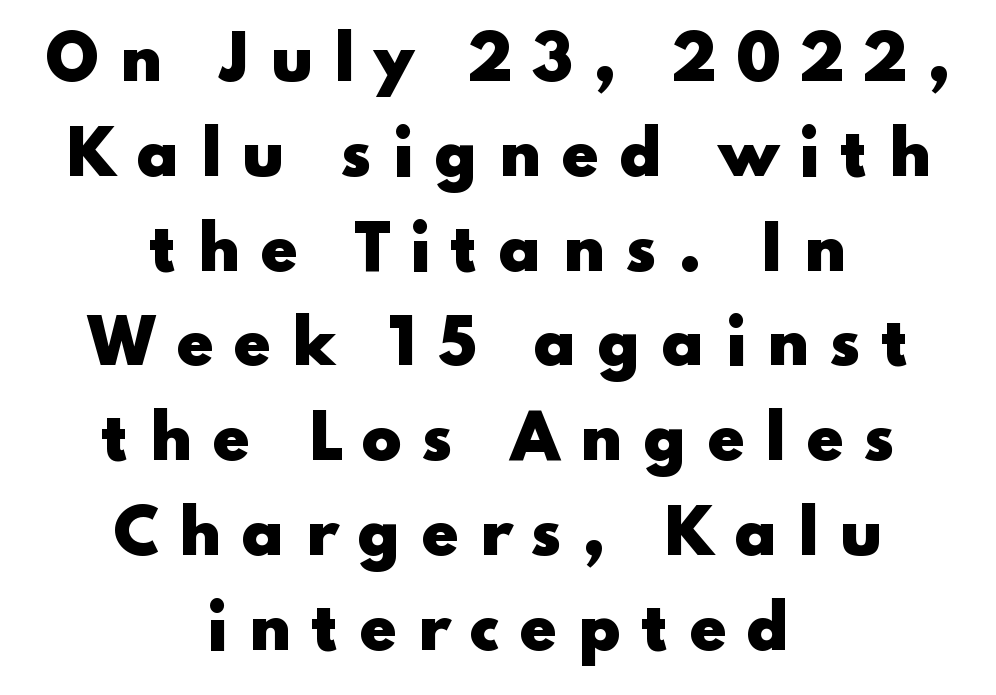
{"serif": "no", "italic": "no", "bold": "yes", "weight": "heavy", "width": "wide", "stroke_contrast": "low", "x_height": "small", "monospaced": "no", "underline": "no", "align": "center", "line_spacing": "normal", "line_spacing_ratio": 1.58, "letter_spacing": "wide", "letter_spacing_em": 0.33, "glyph_px": 60}
